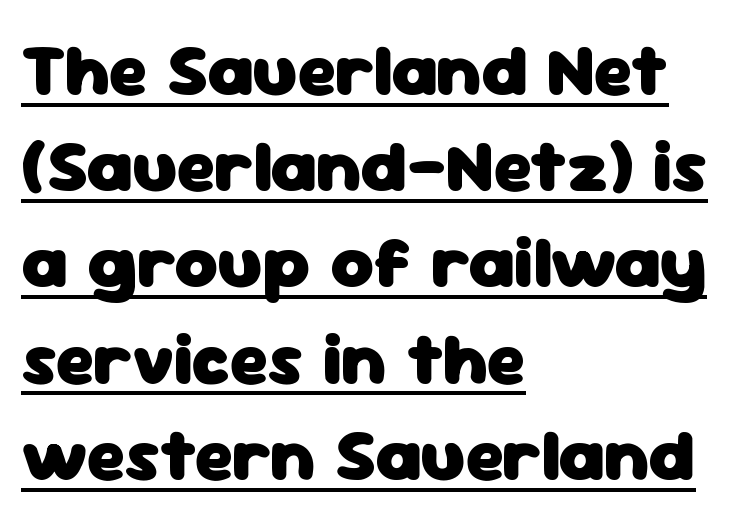
The image shows 74 px heavy sans-serif type, upright; set left-aligned, normal line spacing (1.3x), normal letter spacing, underlined; low stroke contrast and a medium x-height.
